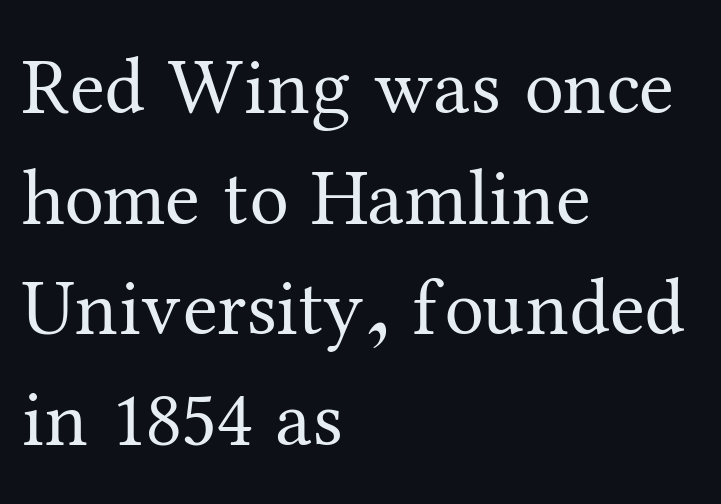
Q: Is the text bold? A: No.
Q: Is the text italic (slanted)? A: No, it is upright.
Q: Is the typeface a serif or a sans-serif typeface? A: Serif.
Q: Is the text underlined? A: No.
Q: How is the paragraph aligned? A: Left-aligned.
Q: Is the spacing between letters normal or unusually wide? A: Normal.
Q: Is the spacing between lines tight, normal or loose? A: Normal.
Q: Width (condensed, normal, or wide)? A: Normal.
Q: Stroke contrast? A: Medium.
Q: x-height? A: Medium.
Q: Monospaced? A: No.
